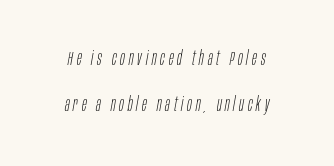
The image shows 20 px text type, italic (leaning right); set loose line spacing (2.32x), not underlined.
